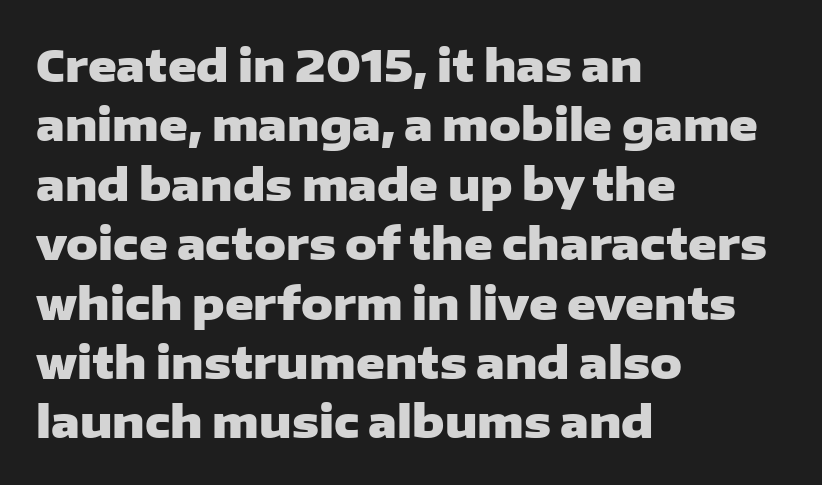
Q: Is the text bold? A: Yes.
Q: Is the text italic (slanted)? A: No, it is upright.
Q: Is the typeface a serif or a sans-serif typeface? A: Sans-serif.
Q: Is the text underlined? A: No.
Q: How is the paragraph aligned? A: Left-aligned.
Q: Is the spacing between letters normal or unusually wide? A: Normal.
Q: Is the spacing between lines tight, normal or loose? A: Normal.
Q: Width (condensed, normal, or wide)? A: Wide.
Q: Stroke contrast? A: Low.
Q: x-height? A: Medium.
Q: Monospaced? A: No.
